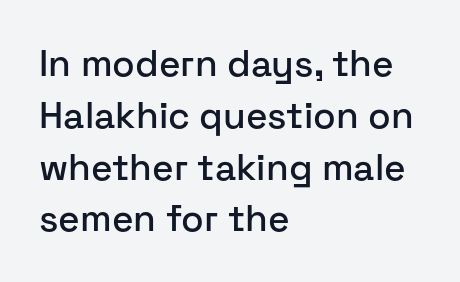
Stroke terminals: plain, sans-serif. Has an underline been added? It has not. Casual observation: everything's shoved over to the left. Each letter keeps its own natural width here, so spacing adapts to shape. Letter spacing: default.
